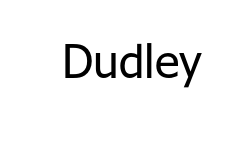
The image shows 46 px regular-weight sans-serif type, upright; set normal letter spacing, not underlined; low stroke contrast and a medium x-height.
